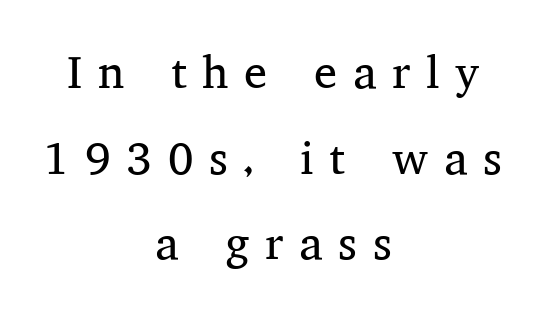
Loose tracking; the words dissolve into strings of separated letters. This sample uses an upright cut, with every glyph sitting square on the baseline. The passage shown is not underscored anywhere. Casual observation: everything's sitting right in the middle.
